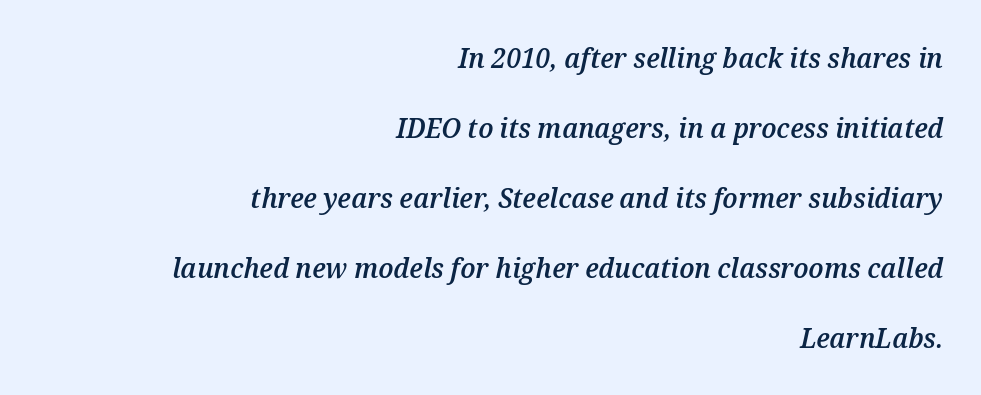
{"italic": "yes", "lean": "right", "slant_degrees": 12, "bold": "semi", "weight": "semibold", "width": "normal", "stroke_contrast": "medium", "x_height": "medium", "monospaced": "no", "underline": "no", "align": "right", "line_spacing": "loose", "line_spacing_ratio": 2.5, "letter_spacing": "normal", "letter_spacing_em": 0.0, "glyph_px": 28}
